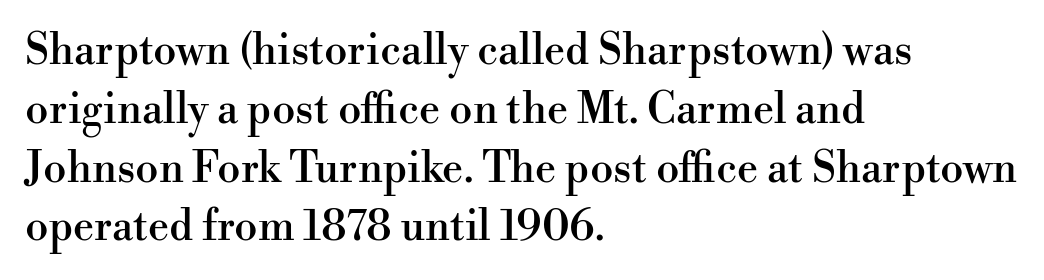
Q: Is the text italic (slanted)? A: No, it is upright.
Q: Is the typeface a serif or a sans-serif typeface? A: Serif.
Q: Is the text underlined? A: No.
Q: How is the paragraph aligned? A: Left-aligned.
Q: Is the spacing between letters normal or unusually wide? A: Normal.
Q: Is the spacing between lines tight, normal or loose? A: Normal.
Q: Width (condensed, normal, or wide)? A: Normal.
Q: Stroke contrast? A: High.
Q: x-height? A: Small.
Q: Monospaced? A: No.
